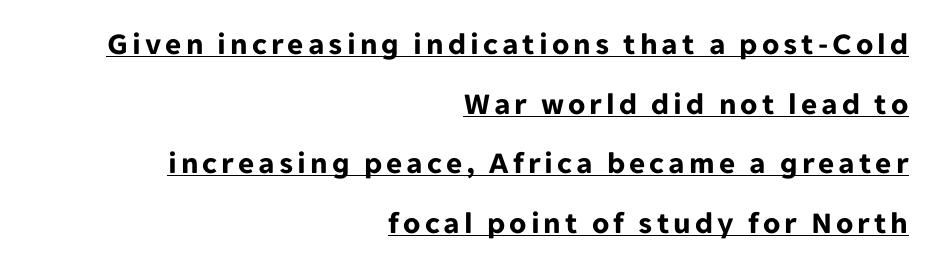
The image shows 31 px bold sans-serif type, upright; set right-aligned, loose line spacing (1.92x), underlined; low stroke contrast and a medium x-height.
